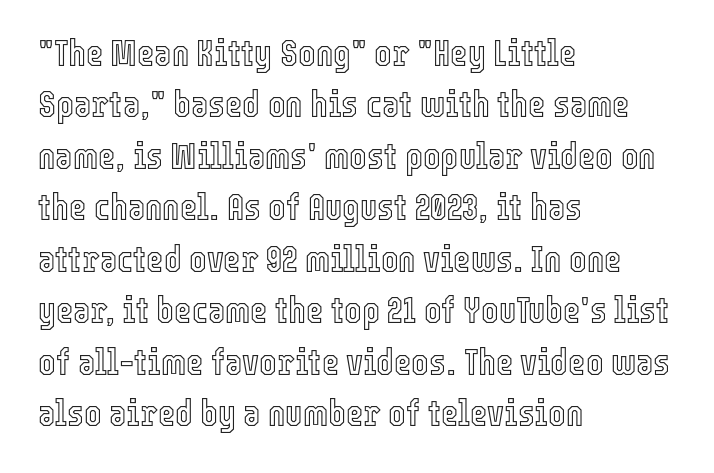
Nobody drew a line under any word here. Compared with typical body copy, the letter spacing here is the same. The typesetter chose a ragged-right arrangement here. Note the varied advance widths — an 'i' is clearly narrower than an 'm'.
